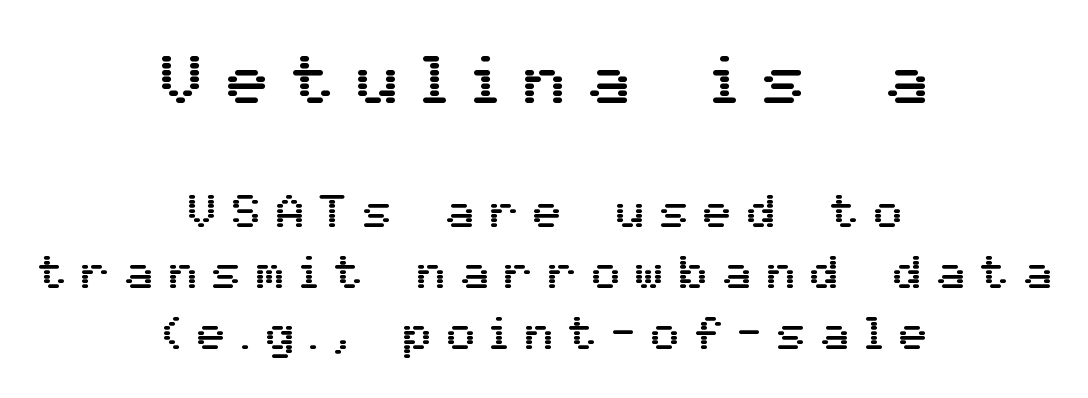
The image shows 70 px sans-serif type, upright; set centered, normal line spacing (1.29x), unusually wide letter spacing (+0.33 em), not underlined; the first (top) block is 1.49x larger; medium stroke contrast and a medium x-height.
